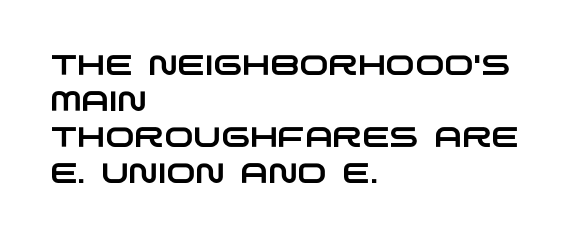
{"serif": "no", "width": "wide", "stroke_contrast": "low", "x_height": "large", "monospaced": "no", "underline": "no", "align": "left", "line_spacing": "normal", "line_spacing_ratio": 1.29, "letter_spacing": "normal", "letter_spacing_em": 0.0, "glyph_px": 28}
